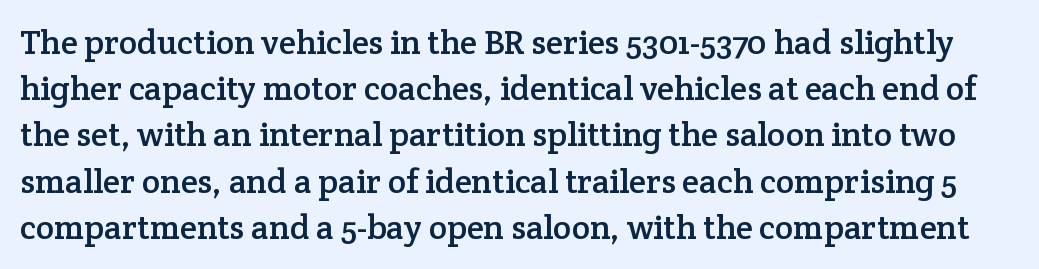
The image shows 34 px serif type, upright; set normal line spacing (1.36x), normal letter spacing, not underlined; low stroke contrast and a medium x-height.
